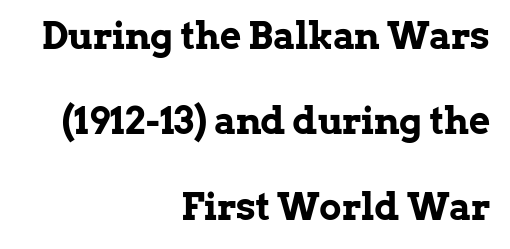
The image shows 37 px bold serif type, upright; set right-aligned, loose line spacing (2.31x), normal letter spacing, not underlined; low stroke contrast and a medium x-height.
